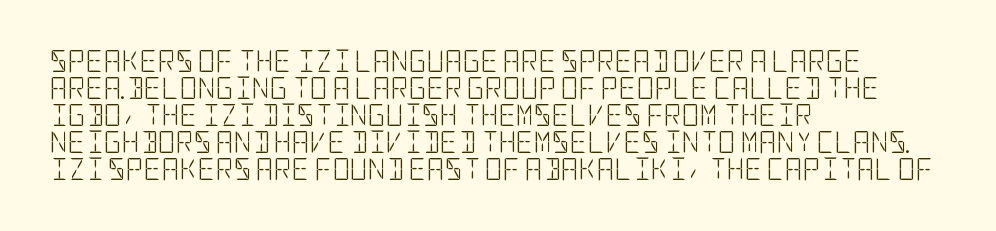
{"italic": "no", "bold": "no", "underline": "no", "align": "left", "line_spacing_ratio": 1.23, "letter_spacing": "normal", "letter_spacing_em": 0.0, "glyph_px": 22}
